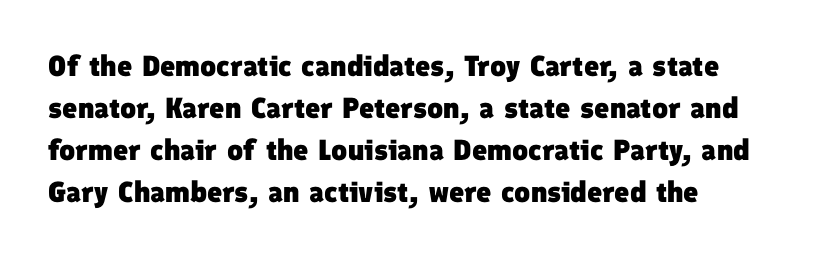
Q: Is the text bold? A: Yes.
Q: Is the typeface a serif or a sans-serif typeface? A: Sans-serif.
Q: Is the text underlined? A: No.
Q: How is the paragraph aligned? A: Left-aligned.
Q: Is the spacing between letters normal or unusually wide? A: Normal.
Q: Is the spacing between lines tight, normal or loose? A: Normal.
Q: Width (condensed, normal, or wide)? A: Normal.
Q: Stroke contrast? A: Low.
Q: x-height? A: Medium.
Q: Monospaced? A: No.
